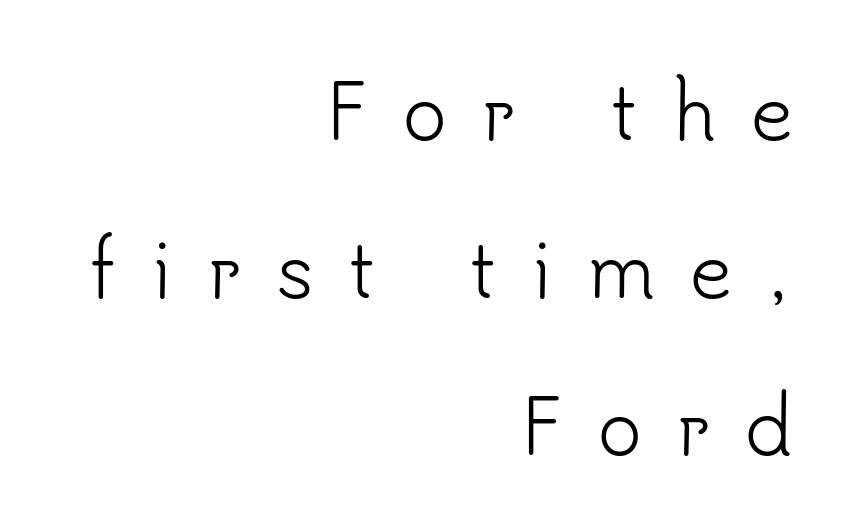
Q: Is the text bold? A: No.
Q: Is the text italic (slanted)? A: No, it is upright.
Q: Is the typeface a serif or a sans-serif typeface? A: Sans-serif.
Q: Is the text underlined? A: No.
Q: How is the paragraph aligned? A: Right-aligned.
Q: Is the spacing between letters normal or unusually wide? A: Unusually wide.
Q: Is the spacing between lines tight, normal or loose? A: Loose.
Q: Width (condensed, normal, or wide)? A: Normal.
Q: Stroke contrast? A: Low.
Q: x-height? A: Small.
Q: Monospaced? A: No.
